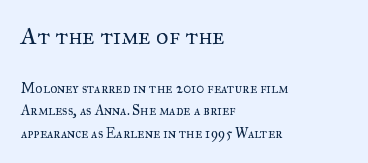
Tall strokes in this sample are plumb rather than angled. Nothing heavy about these letters — not bold at all. The zone under the glyphs is completely vacant. In terms of letterspacing, this is plain default setting.
